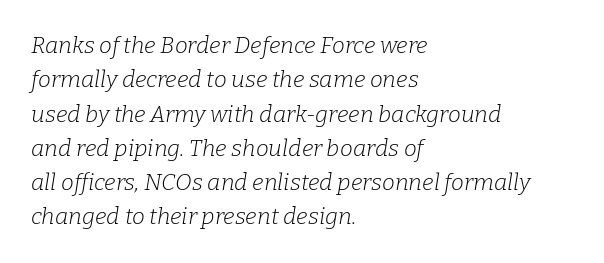
The image shows 23 px text type, italic (leaning right); set left-aligned, normal line spacing (1.49x), normal letter spacing, not underlined.
